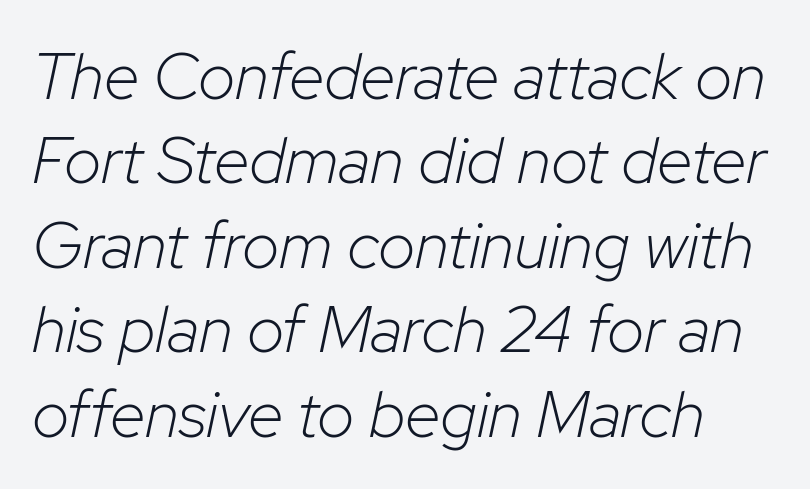
Descenders are the only things crossing below the line. Characters are canted at an angle relative to the baseline's perpendicular. The typesetting does not lean heavy: it is not bold. You could not count columns in this text — the font is proportionally spaced. Default kerning and tracking; the words read as compact shapes.
